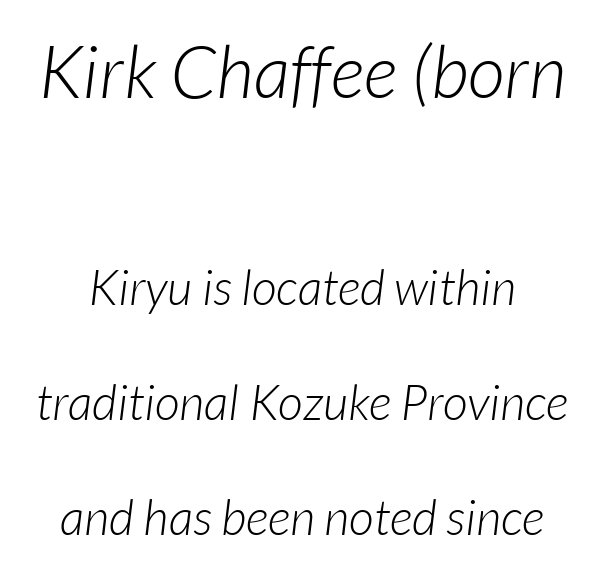
The image shows 73 px light sans-serif type; set loose line spacing (2.34x), normal letter spacing, not underlined; the first (top) block is 1.49x larger; low stroke contrast and a medium x-height.
